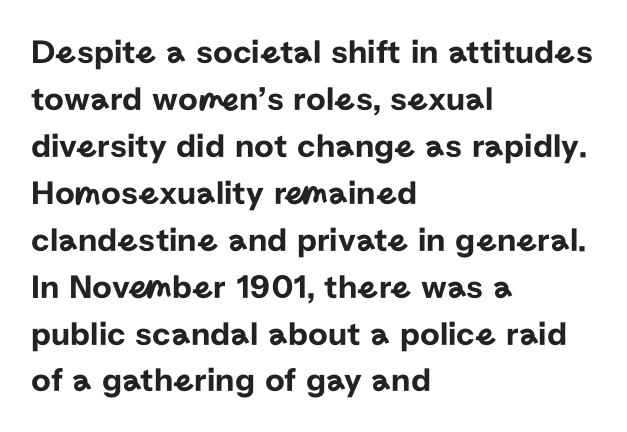
The image shows 34 px sans-serif type, upright; set left-aligned, normal line spacing (1.38x), normal letter spacing, not underlined; low stroke contrast and a medium x-height.
